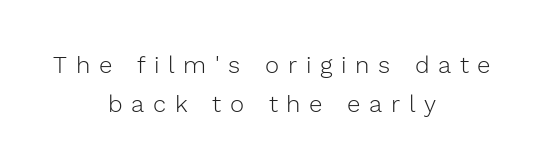
{"italic": "no", "bold": "no", "underline": "no", "align": "center", "line_spacing": "normal", "line_spacing_ratio": 1.62, "letter_spacing": "wide", "letter_spacing_em": 0.36, "glyph_px": 24}
